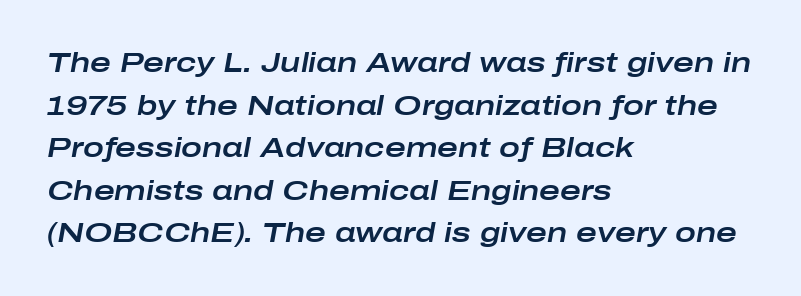
{"italic": "yes", "lean": "right", "slant_degrees": 10, "width": "wide", "stroke_contrast": "low", "x_height": "medium", "monospaced": "no", "underline": "no", "align": "left", "line_spacing": "normal", "line_spacing_ratio": 1.52, "letter_spacing": "normal", "letter_spacing_em": 0.0, "glyph_px": 28}
